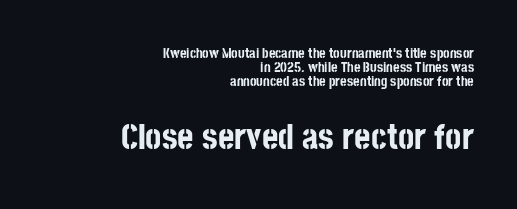
Q: Is the text bold? A: Yes.
Q: Is the text italic (slanted)? A: No, it is upright.
Q: Is the typeface a serif or a sans-serif typeface? A: Sans-serif.
Q: Is the text underlined? A: No.
Q: How is the paragraph aligned? A: Right-aligned.
Q: Is the spacing between letters normal or unusually wide? A: Normal.
Q: Is the spacing between lines tight, normal or loose? A: Tight.
Q: Which block of text is set in a larger size, the first (top) or the second (bottom)? A: The second (bottom) one.
Q: Width (condensed, normal, or wide)? A: Condensed.
Q: Stroke contrast? A: Low.
Q: x-height? A: Large.
Q: Monospaced? A: No.
